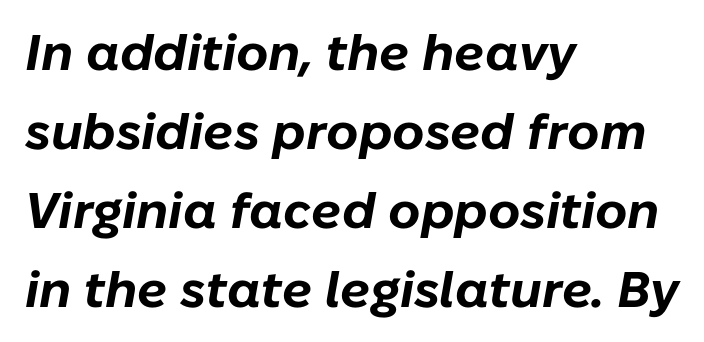
{"italic": "yes", "lean": "right", "slant_degrees": 10, "bold": "yes", "weight": "bold", "width": "normal", "stroke_contrast": "low", "x_height": "medium", "monospaced": "no", "underline": "no", "align": "left", "line_spacing": "normal", "line_spacing_ratio": 1.58, "letter_spacing": "normal", "letter_spacing_em": 0.0, "glyph_px": 50}
